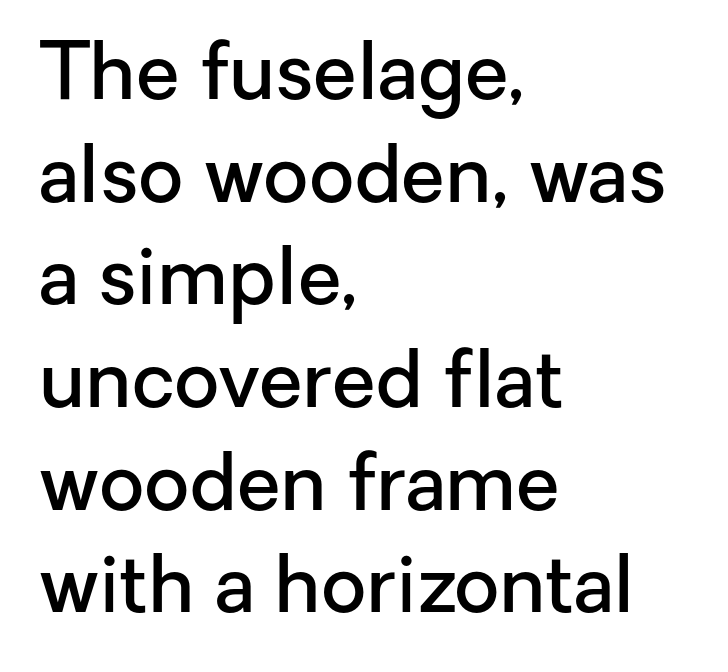
{"serif": "no", "italic": "no", "bold": "semi", "weight": "semibold", "width": "normal", "stroke_contrast": "low", "x_height": "medium", "monospaced": "no", "underline": "no", "align": "left", "line_spacing": "normal", "line_spacing_ratio": 1.3, "letter_spacing": "normal", "letter_spacing_em": 0.0, "glyph_px": 79}
